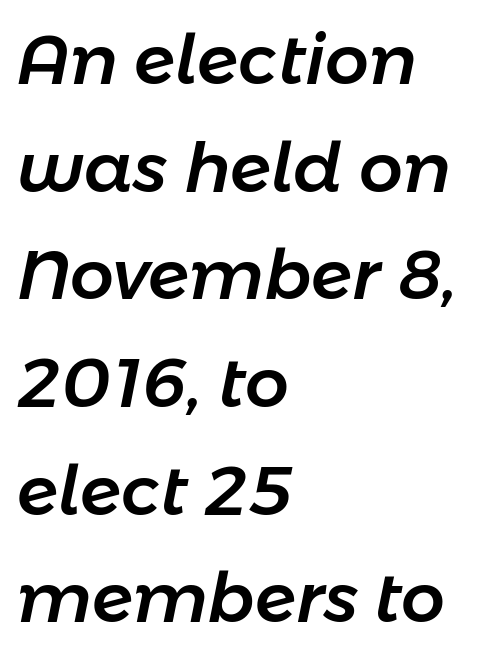
Q: Is the text italic (slanted)? A: Yes, it leans right by about 11 degrees.
Q: Is the text underlined? A: No.
Q: How is the paragraph aligned? A: Left-aligned.
Q: Is the spacing between letters normal or unusually wide? A: Normal.
Q: Is the spacing between lines tight, normal or loose? A: Normal.
Q: Width (condensed, normal, or wide)? A: Normal.
Q: Stroke contrast? A: Low.
Q: x-height? A: Medium.
Q: Monospaced? A: No.
